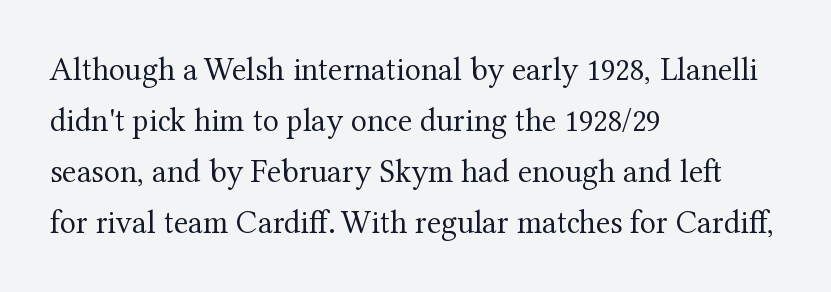
Q: Is the text bold? A: No.
Q: Is the text italic (slanted)? A: No, it is upright.
Q: Is the typeface a serif or a sans-serif typeface? A: Serif.
Q: Is the text underlined? A: No.
Q: How is the paragraph aligned? A: Left-aligned.
Q: Is the spacing between letters normal or unusually wide? A: Normal.
Q: Is the spacing between lines tight, normal or loose? A: Normal.
Q: Width (condensed, normal, or wide)? A: Normal.
Q: Stroke contrast? A: Medium.
Q: x-height? A: Medium.
Q: Monospaced? A: No.
